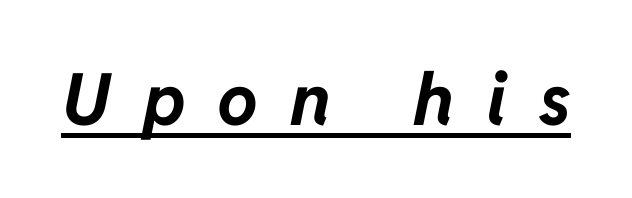
{"italic": "yes", "lean": "right", "slant_degrees": 11, "bold": "yes", "weight": "bold", "width": "normal", "stroke_contrast": "low", "x_height": "medium", "monospaced": "no", "underline": "yes", "letter_spacing": "wide", "letter_spacing_em": 0.44, "glyph_px": 72}
